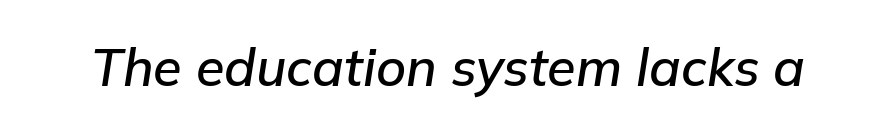
{"italic": "yes", "lean": "right", "slant_degrees": 9, "width": "normal", "stroke_contrast": "low", "x_height": "medium", "monospaced": "no", "underline": "no", "letter_spacing": "normal", "letter_spacing_em": 0.0, "glyph_px": 52}
